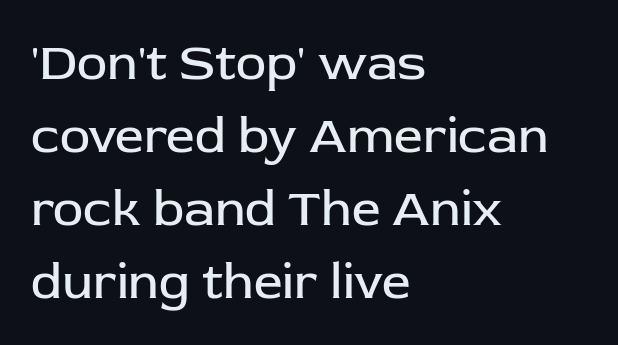
{"serif": "no", "italic": "no", "bold": "no", "weight": "regular", "width": "normal", "stroke_contrast": "low", "x_height": "medium", "monospaced": "no", "underline": "no", "align": "left", "line_spacing": "normal", "line_spacing_ratio": 1.43, "letter_spacing": "normal", "letter_spacing_em": 0.0, "glyph_px": 51}
